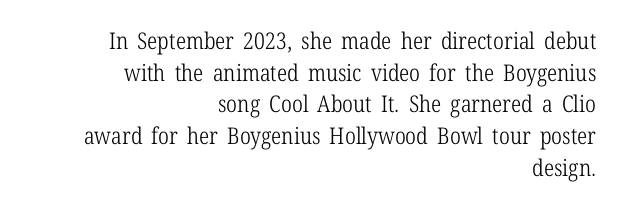
{"italic": "no", "bold": "no", "underline": "no", "align": "right", "line_spacing": "normal", "line_spacing_ratio": 1.38, "letter_spacing": "normal", "letter_spacing_em": 0.0, "glyph_px": 23}
